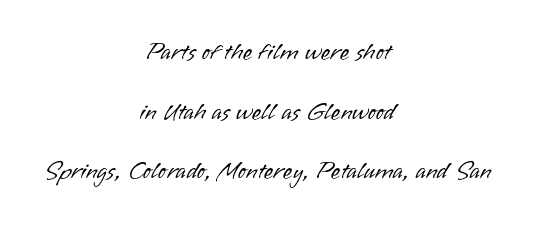
The image shows 24 px text type; set centered, loose line spacing (2.48x), normal letter spacing, not underlined.
